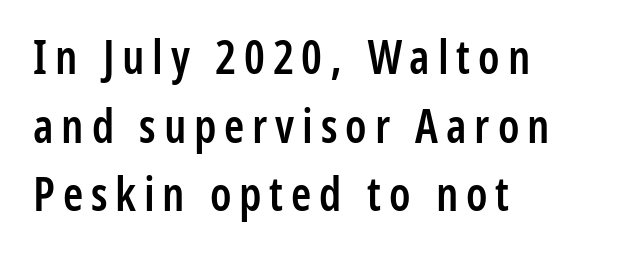
Q: Is the text bold? A: Semi-bold.
Q: Is the text italic (slanted)? A: No, it is upright.
Q: Is the typeface a serif or a sans-serif typeface? A: Sans-serif.
Q: Is the text underlined? A: No.
Q: How is the paragraph aligned? A: Left-aligned.
Q: Is the spacing between lines tight, normal or loose? A: Normal.
Q: Width (condensed, normal, or wide)? A: Condensed.
Q: Stroke contrast? A: Low.
Q: x-height? A: Medium.
Q: Monospaced? A: No.
